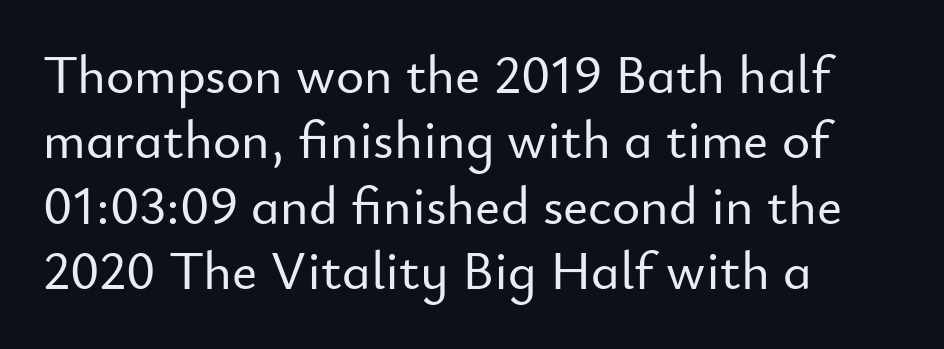
The image shows 54 px sans-serif type, upright; set left-aligned, line spacing 1.21x, normal letter spacing, not underlined; low stroke contrast and a small x-height.
